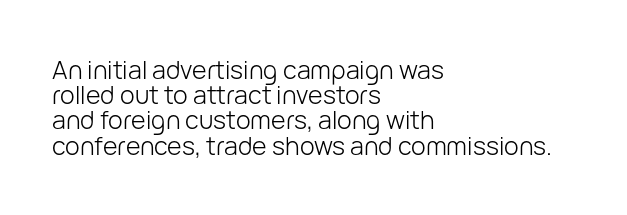
The paragraph shown leans on its left margin. Descender tails drop into unmarked territory. Compared with typical body copy, the letter spacing here is the same. Honestly, the rows look squashed on top of each other. Stroke mass is kept to a normal reading level or below.
